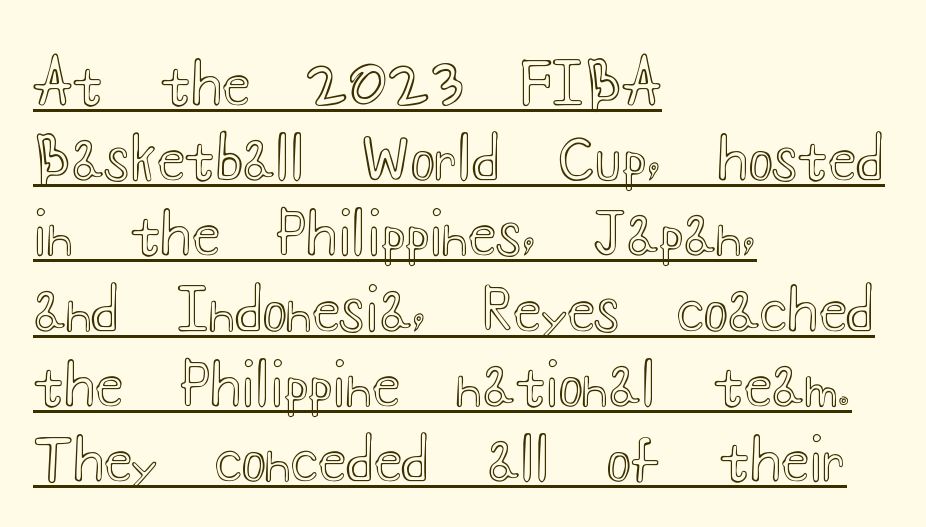
{"italic": "no", "width": "wide", "x_height": "small", "monospaced": "no", "underline": "yes", "align": "left", "line_spacing": "normal", "line_spacing_ratio": 1.32, "letter_spacing": "normal", "letter_spacing_em": 0.0, "glyph_px": 57}
